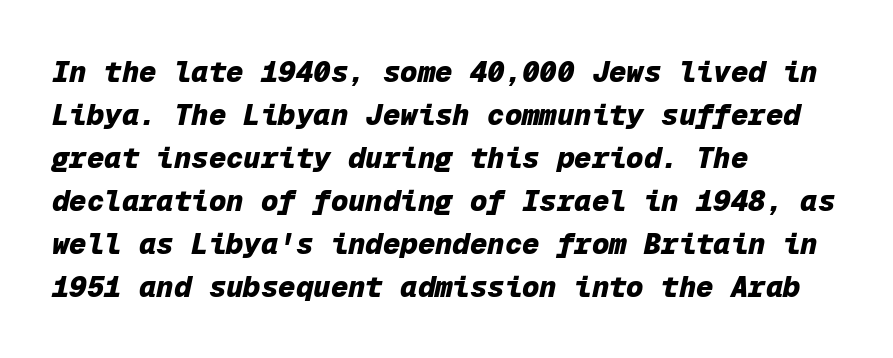
{"italic": "yes", "lean": "right", "slant_degrees": 12, "bold": "yes", "weight": "heavy", "width": "normal", "stroke_contrast": "low", "x_height": "medium", "monospaced": "yes", "underline": "no", "align": "left", "line_spacing": "normal", "line_spacing_ratio": 1.48, "letter_spacing": "normal", "letter_spacing_em": 0.0, "glyph_px": 29}
